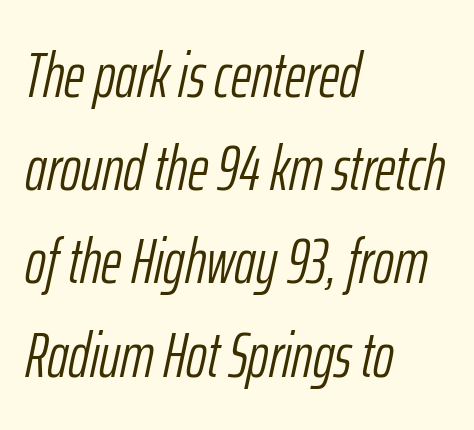
Spacing verdict: proportional, widths tailored to each character. Every row of glyphs begins at an identical x-position on the left. Slant detected: the letters are inclined. Short note: letters normally spaced. The specimen omits any rule beneath the text block's lines. The weight would be labelled regular, book, light, or lighter still.
